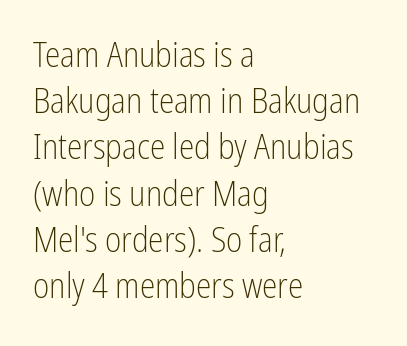
Q: Is the text bold? A: No.
Q: Is the text italic (slanted)? A: No, it is upright.
Q: Is the typeface a serif or a sans-serif typeface? A: Sans-serif.
Q: Is the text underlined? A: No.
Q: How is the paragraph aligned? A: Left-aligned.
Q: Is the spacing between letters normal or unusually wide? A: Normal.
Q: Is the spacing between lines tight, normal or loose? A: Normal.
Q: Width (condensed, normal, or wide)? A: Condensed.
Q: Stroke contrast? A: Low.
Q: x-height? A: Medium.
Q: Monospaced? A: No.
